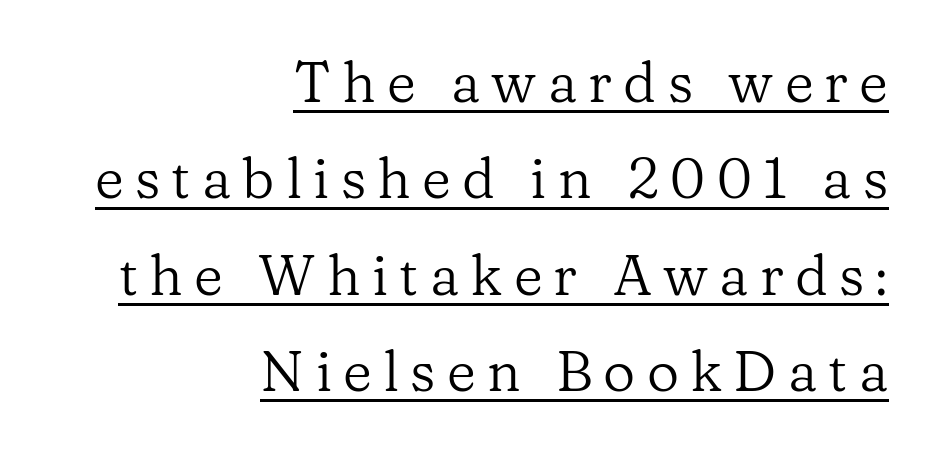
Q: Is the text bold? A: No.
Q: Is the text italic (slanted)? A: No, it is upright.
Q: Is the typeface a serif or a sans-serif typeface? A: Serif.
Q: Is the text underlined? A: Yes.
Q: How is the paragraph aligned? A: Right-aligned.
Q: Is the spacing between letters normal or unusually wide? A: Unusually wide.
Q: Width (condensed, normal, or wide)? A: Normal.
Q: Stroke contrast? A: Low.
Q: x-height? A: Medium.
Q: Monospaced? A: No.
